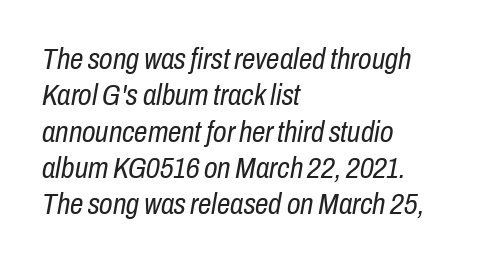
The image shows 30 px regular-weight, condensed type, italic (leaning right); set left-aligned, line spacing 1.21x, normal letter spacing, not underlined; low stroke contrast and a medium x-height.
